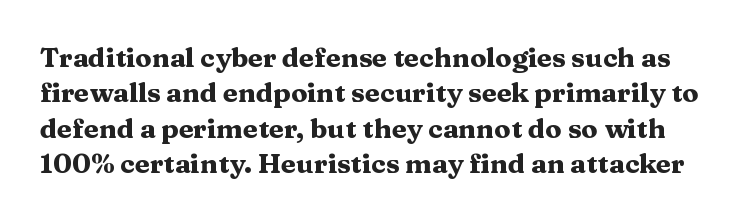
These lines were composed using upright roman letters. Letter spacing: default. Horizontal bands of white between lines are of average thickness. A dark, heavy texture on the line: the type is bold. A clean baseline with only descenders dipping below it.
